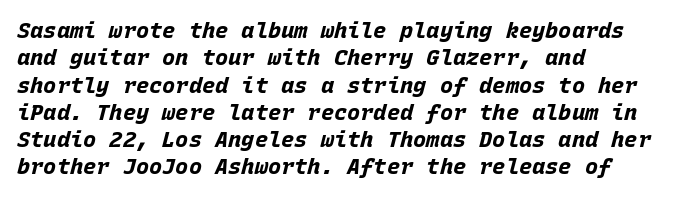
Q: Is the text bold? A: Yes.
Q: Is the text italic (slanted)? A: Yes, it leans right by about 15 degrees.
Q: Is the text underlined? A: No.
Q: How is the paragraph aligned? A: Left-aligned.
Q: Is the spacing between letters normal or unusually wide? A: Normal.
